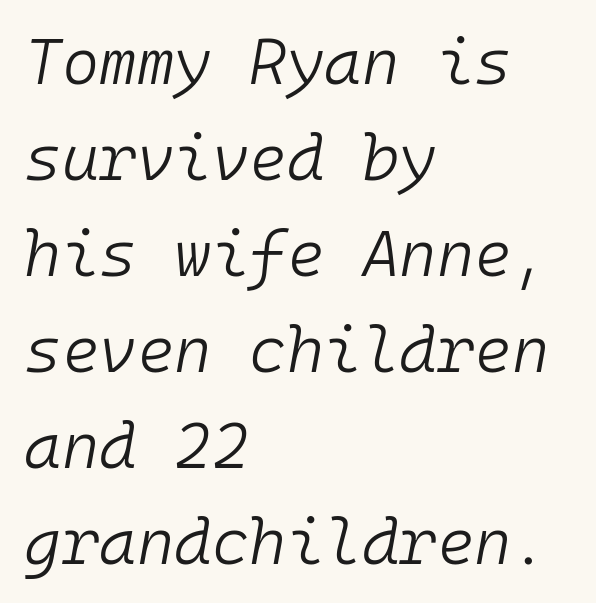
Note the uniform advance width — an 'i' takes as much space as an 'm'. Unbolded letterforms with no extra heft. These lines keep a tight, regular rhythm from letter to letter. Italic? Definitely — the glyphs are oblique.
